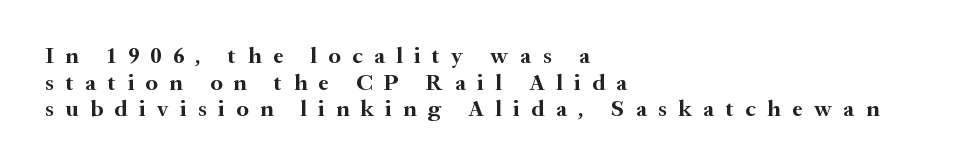
The horizontal fit of the characters is loose and conspicuously gappy. Strokes here are thick enough to call this a true bold. The paragraph has a hard left edge and a soft right edge. The lettering stays uniformly vertical, giving the passage a roman look.
